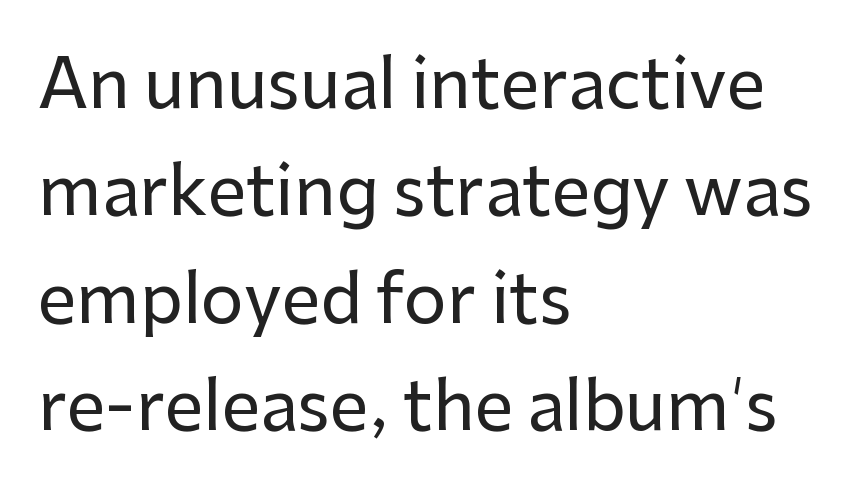
{"serif": "no", "italic": "no", "width": "normal", "stroke_contrast": "low", "x_height": "medium", "monospaced": "no", "underline": "no", "align": "left", "line_spacing": "normal", "line_spacing_ratio": 1.58, "letter_spacing": "normal", "letter_spacing_em": 0.0, "glyph_px": 68}
